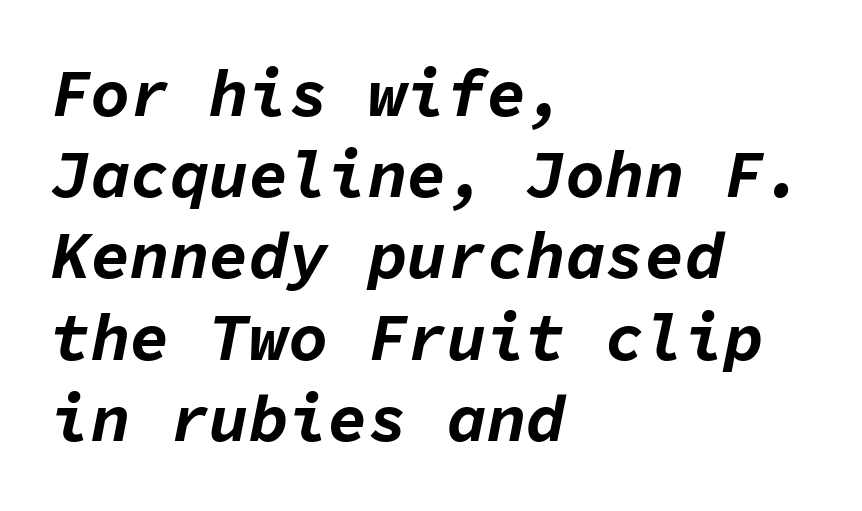
There's an unmistakable incline to the writing here. Leftover space on each line is placed entirely after the last word. The strip under each line holds only bare page. The type is set solid horizontally, with unmodified tracking. Emphasis by weight is at full strength: bold. Here the designer chose a console-style face with uniform glyph widths.
